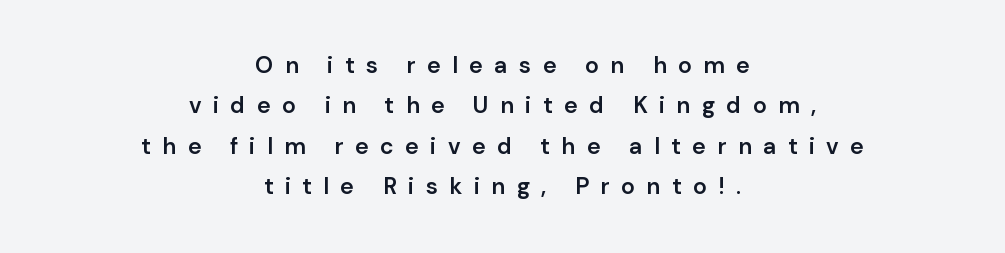
Q: Is the text bold? A: Semi-bold.
Q: Is the text italic (slanted)? A: No, it is upright.
Q: Is the text underlined? A: No.
Q: How is the paragraph aligned? A: Centered.
Q: Is the spacing between letters normal or unusually wide? A: Unusually wide.
